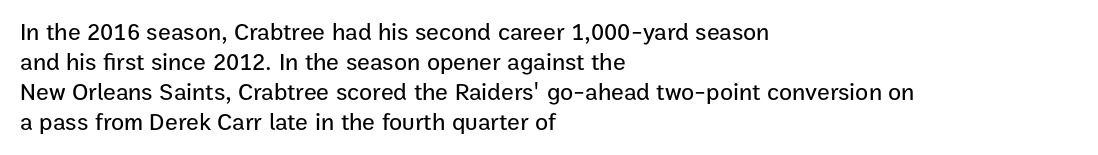
The image shows 24 px text type, upright; set left-aligned, normal line spacing (1.25x), normal letter spacing, not underlined.
